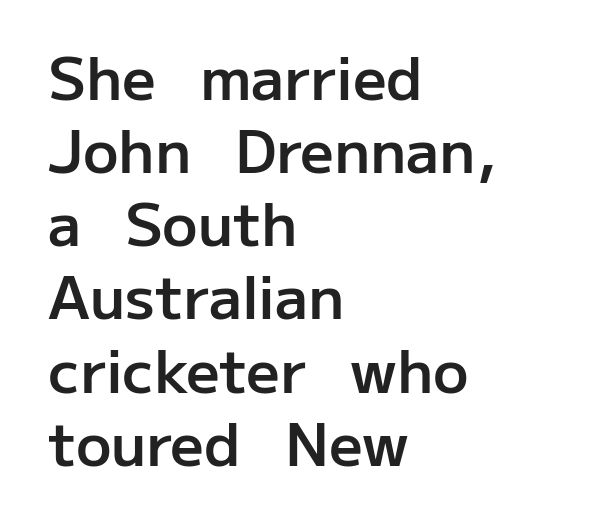
{"serif": "no", "italic": "no", "bold": "semi", "weight": "semibold", "width": "normal", "stroke_contrast": "low", "x_height": "medium", "monospaced": "no", "underline": "no", "align": "left", "line_spacing_ratio": 1.24, "letter_spacing": "normal", "letter_spacing_em": 0.0, "glyph_px": 59}
